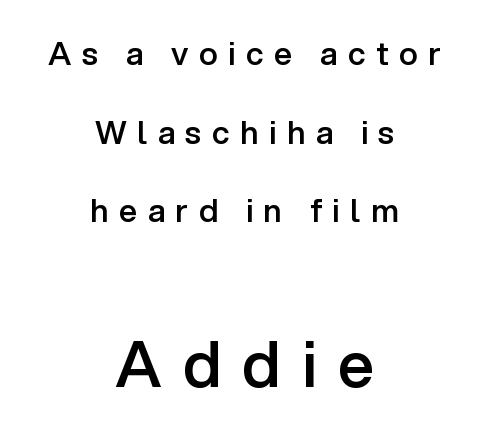
{"serif": "no", "italic": "no", "bold": "semi", "weight": "semibold", "width": "normal", "stroke_contrast": "low", "x_height": "medium", "monospaced": "no", "underline": "no", "align": "center", "line_spacing": "loose", "line_spacing_ratio": 2.46, "letter_spacing": "wide", "letter_spacing_em": 0.33, "larger_block": "second", "size_ratio": 2.0, "glyph_px": 64}
